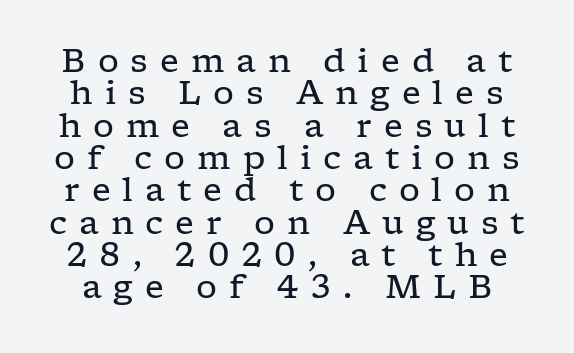
The image shows 33 px regular-weight, wide serif type, upright; set tight line spacing (0.98x), unusually wide letter spacing (+0.36 em), not underlined; low stroke contrast and a medium x-height.
